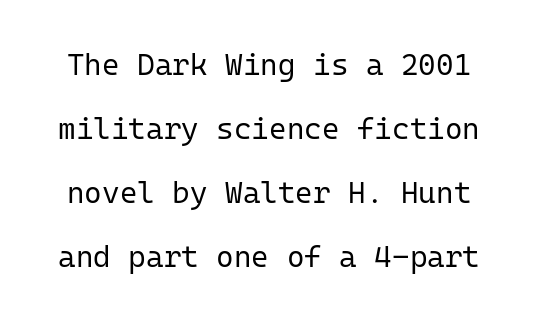
Q: Is the text bold? A: No.
Q: Is the text italic (slanted)? A: No, it is upright.
Q: Is the typeface a serif or a sans-serif typeface? A: Sans-serif.
Q: Is the text underlined? A: No.
Q: Is the spacing between letters normal or unusually wide? A: Normal.
Q: Is the spacing between lines tight, normal or loose? A: Loose.
Q: Width (condensed, normal, or wide)? A: Normal.
Q: Stroke contrast? A: Low.
Q: x-height? A: Medium.
Q: Monospaced? A: Yes.
